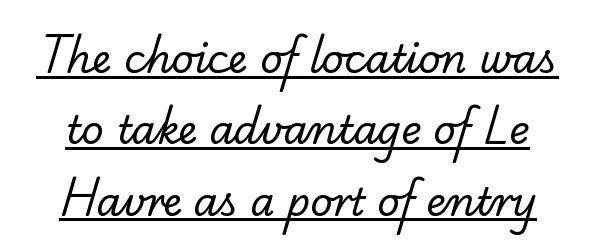
The image shows 39 px regular-weight type; set centered, line spacing 1.83x, normal letter spacing, underlined; low stroke contrast and a small x-height.
